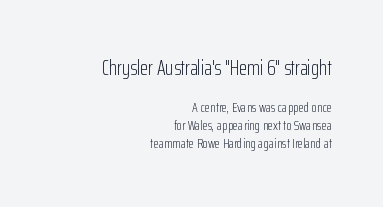
{"italic": "no", "bold": "no", "underline": "no", "align": "right", "line_spacing": "normal", "line_spacing_ratio": 1.32, "letter_spacing": "normal", "letter_spacing_em": 0.0, "larger_block": "first", "size_ratio": 1.5, "glyph_px": 21}
